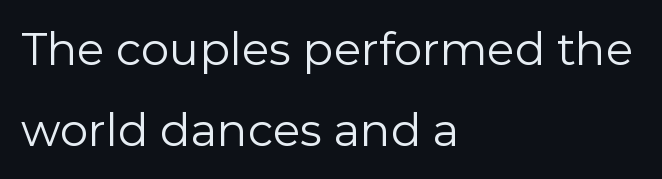
Is this a heavy cut? Hardly; it is regular or lighter. The lettering stays uniformly vertical, giving the passage a roman look. Reading down the block, your eye returns to a fixed left position each line. This rendering leaves character spacing at its baseline value. I'd call this a sans setting — the letters go barefoot.
